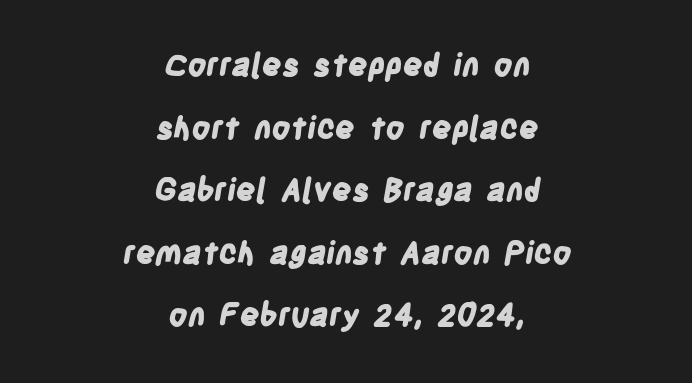
Q: Is the text bold? A: Yes.
Q: Is the typeface a serif or a sans-serif typeface? A: Sans-serif.
Q: Is the text underlined? A: No.
Q: How is the paragraph aligned? A: Centered.
Q: Is the spacing between letters normal or unusually wide? A: Normal.
Q: Is the spacing between lines tight, normal or loose? A: Loose.
Q: Width (condensed, normal, or wide)? A: Condensed.
Q: Stroke contrast? A: Low.
Q: x-height? A: Large.
Q: Monospaced? A: No.
